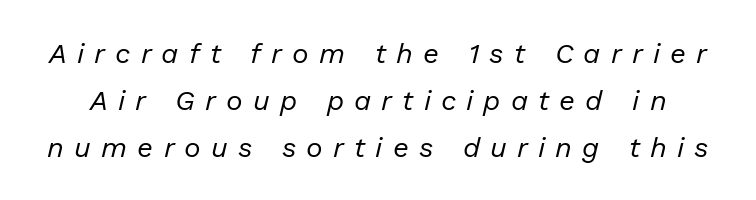
Reading down the column, the eye jumps a familiar distance to each next line. Caption: expanded tracking, letters set apart. Varying glyph widths throughout — classic text-font behaviour. There's an unmistakable incline to the writing here.
